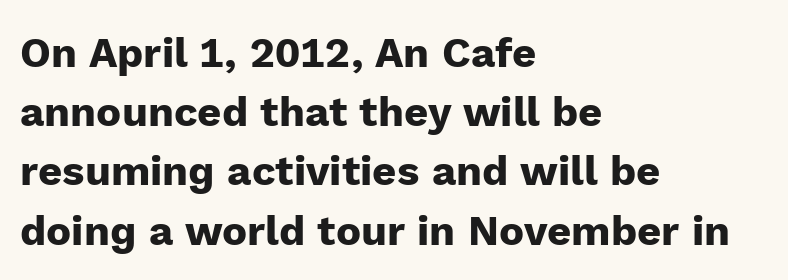
{"serif": "no", "italic": "no", "bold": "yes", "weight": "heavy", "width": "normal", "stroke_contrast": "low", "x_height": "medium", "monospaced": "no", "underline": "no", "align": "left", "line_spacing": "normal", "line_spacing_ratio": 1.41, "letter_spacing": "normal", "letter_spacing_em": 0.0, "glyph_px": 42}
